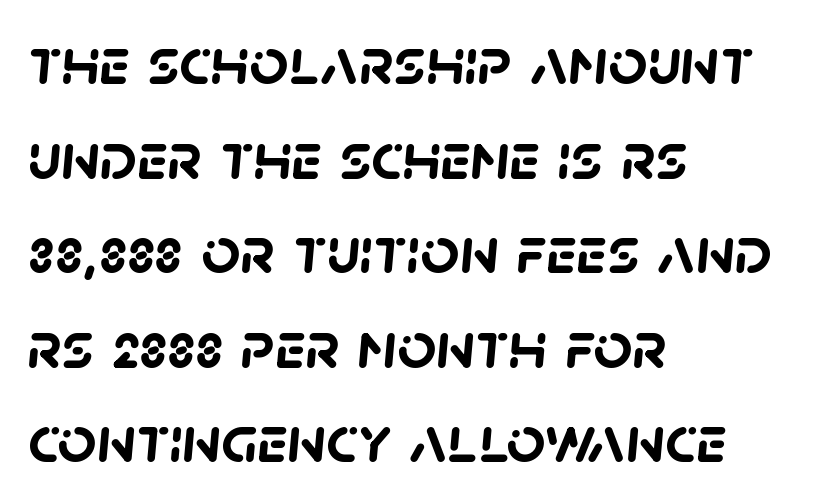
Q: Is the text bold? A: Yes.
Q: Is the typeface a serif or a sans-serif typeface? A: Sans-serif.
Q: Is the text underlined? A: No.
Q: How is the paragraph aligned? A: Left-aligned.
Q: Is the spacing between letters normal or unusually wide? A: Normal.
Q: Is the spacing between lines tight, normal or loose? A: Normal.
Q: Width (condensed, normal, or wide)? A: Normal.
Q: Stroke contrast? A: Low.
Q: x-height? A: Large.
Q: Monospaced? A: No.
